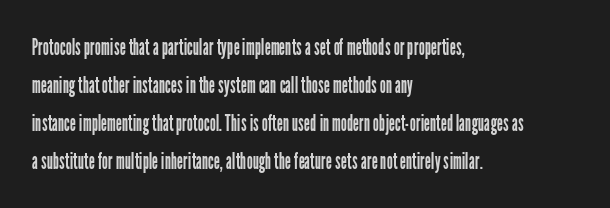
The image shows 24 px text type, upright; set left-aligned, normal line spacing (1.58x), normal letter spacing, not underlined.
